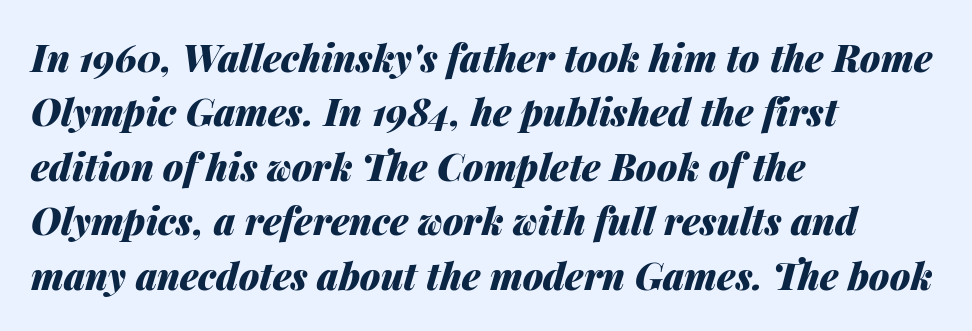
The tracking reads as untouched default to a designer's eye. Is there much room between lines? A standard amount, neither cramped nor airy. Honestly, there is no underline to notice here at all. A typesetter would call this proportional, since set widths differ per character. How heavy is the stroke? Heavy — this is a bold.
